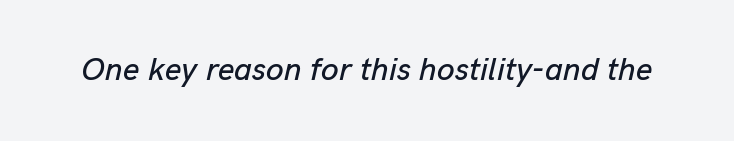
The image shows 32 px text type, italic (leaning right); set normal letter spacing, not underlined; low stroke contrast and a medium x-height.
